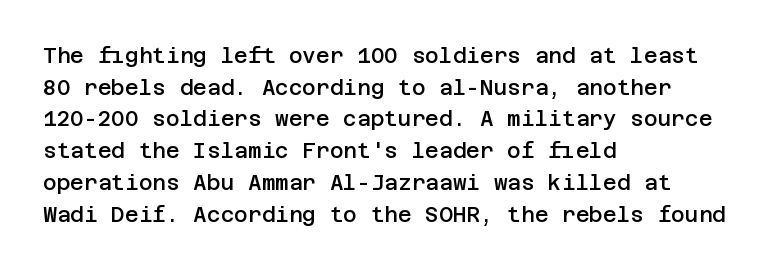
Italic? Not at all — the glyphs are vertical. A typesetter would call this zero additional tracking. The typesetting leans somewhat heavy: a semibold. The string is rendered with underlining switched off. The setting favours the left margin, as ordinary paragraphs usually do.
